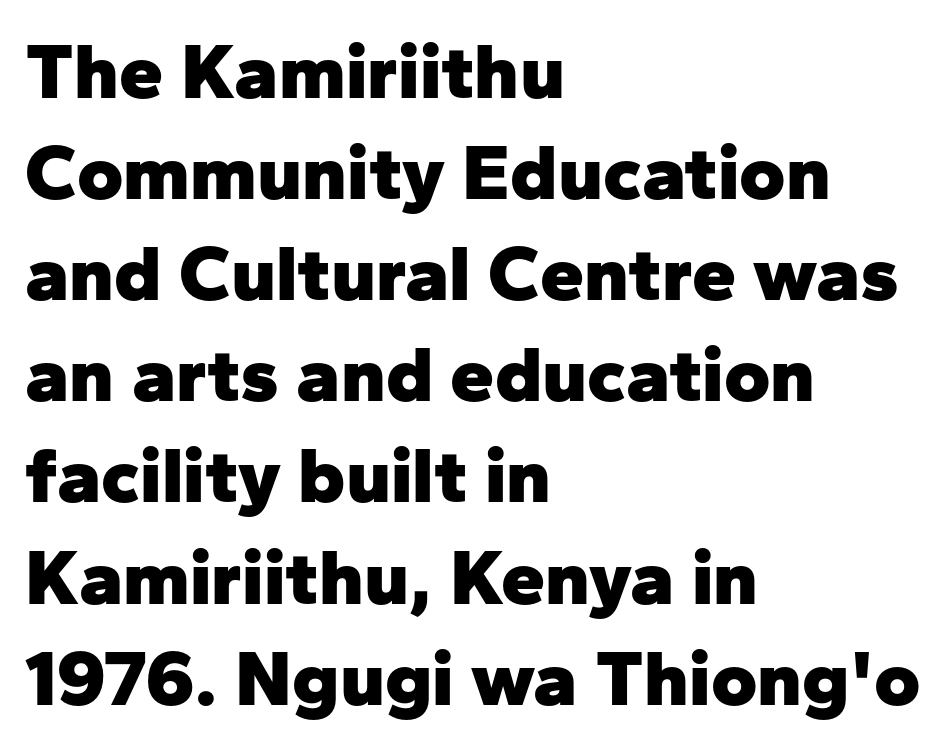
{"serif": "no", "italic": "no", "bold": "yes", "weight": "heavy", "width": "normal", "stroke_contrast": "low", "x_height": "medium", "monospaced": "no", "underline": "no", "align": "left", "line_spacing": "normal", "line_spacing_ratio": 1.28, "letter_spacing": "normal", "letter_spacing_em": 0.0, "glyph_px": 79}
